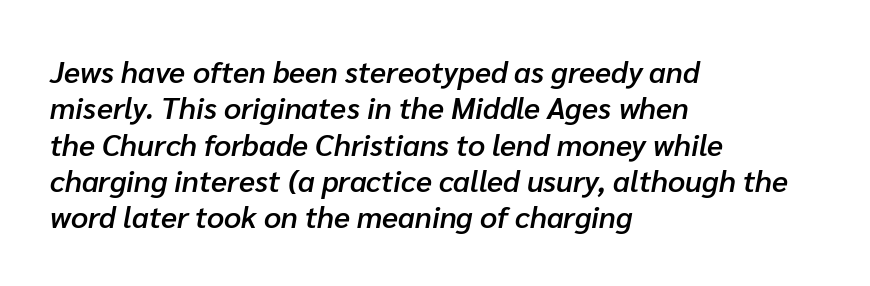
Tall strokes in this sample are angled rather than plumb. Varying glyph widths throughout — classic text-font behaviour. Is the type bold? Partly — it's a semibold, heavier than regular but not fully bold. The typesetter chose a ragged-right arrangement here. Compared with typical body copy, the letter spacing here is the same. Honestly, there is no underline to notice here at all.
